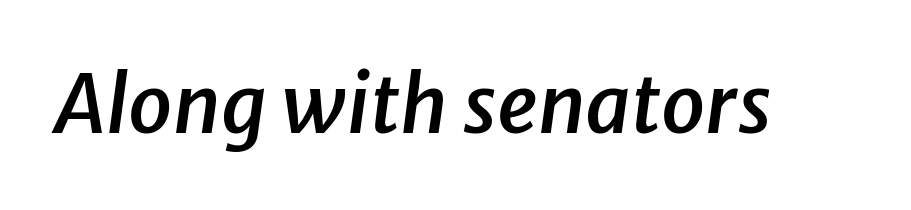
Q: Is the text bold? A: Semi-bold.
Q: Is the text italic (slanted)? A: Yes, it leans right by about 8 degrees.
Q: Is the text underlined? A: No.
Q: Is the spacing between letters normal or unusually wide? A: Normal.
Q: Width (condensed, normal, or wide)? A: Normal.
Q: Stroke contrast? A: Low.
Q: x-height? A: Medium.
Q: Monospaced? A: No.
